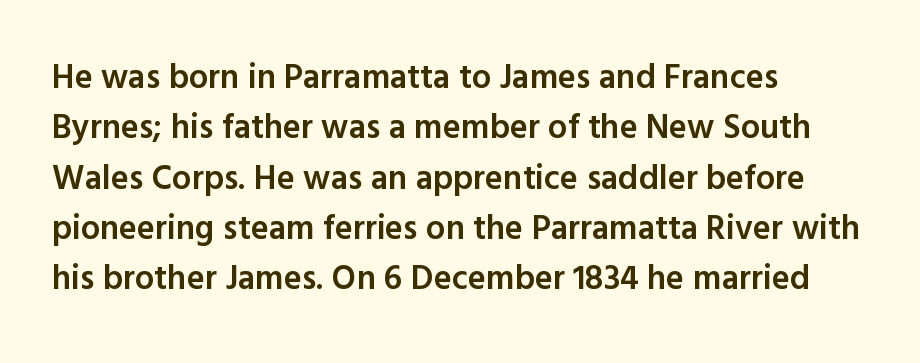
Q: Is the text bold? A: Semi-bold.
Q: Is the text italic (slanted)? A: No, it is upright.
Q: Is the typeface a serif or a sans-serif typeface? A: Sans-serif.
Q: Is the text underlined? A: No.
Q: How is the paragraph aligned? A: Left-aligned.
Q: Is the spacing between letters normal or unusually wide? A: Normal.
Q: Is the spacing between lines tight, normal or loose? A: Normal.
Q: Width (condensed, normal, or wide)? A: Normal.
Q: x-height? A: Medium.
Q: Monospaced? A: No.
